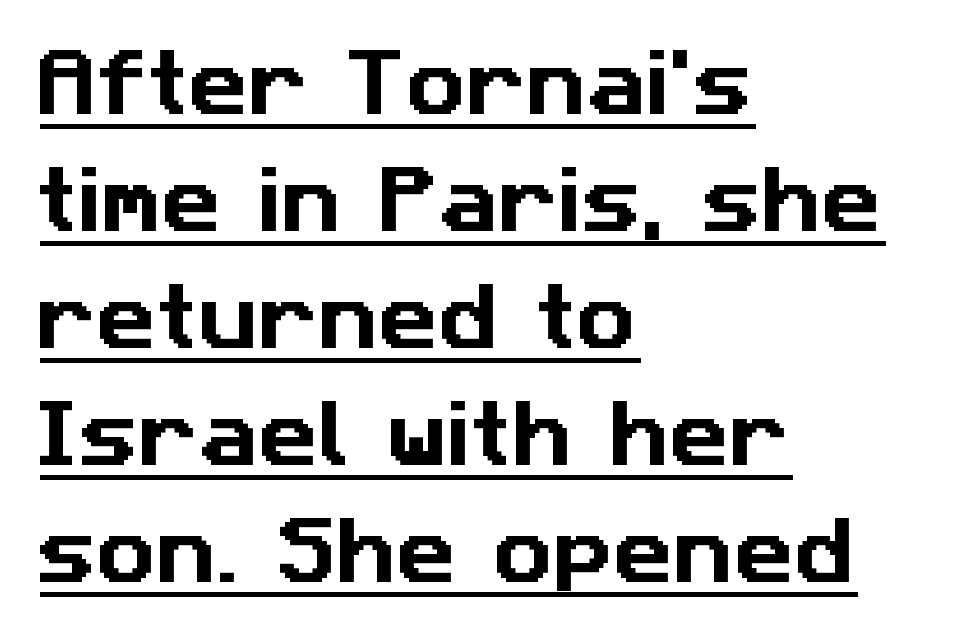
{"serif": "no", "width": "normal", "stroke_contrast": "low", "x_height": "medium", "monospaced": "no", "underline": "yes", "align": "left", "line_spacing": "normal", "line_spacing_ratio": 1.58, "letter_spacing": "normal", "letter_spacing_em": 0.0, "glyph_px": 74}
